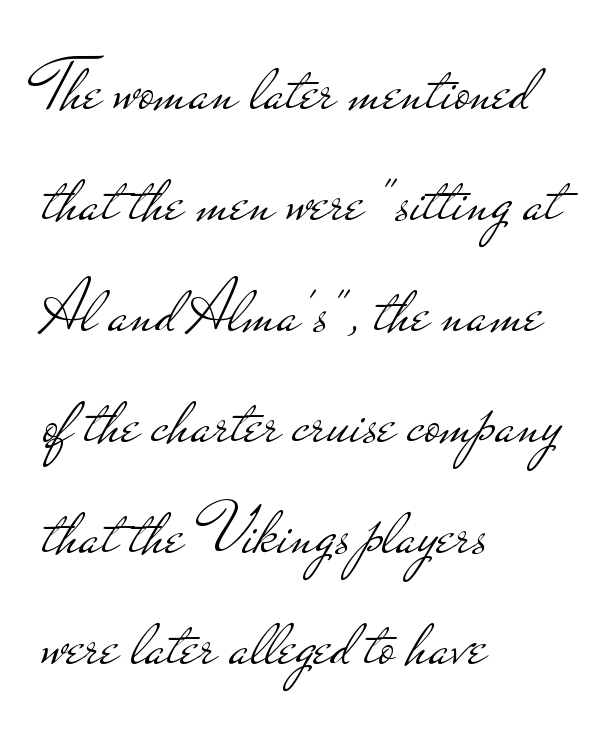
{"serif": "no", "bold": "no", "weight": "light", "width": "wide", "stroke_contrast": "low", "x_height": "small", "monospaced": "no", "underline": "no", "align": "left", "line_spacing": "normal", "line_spacing_ratio": 1.52, "letter_spacing": "normal", "letter_spacing_em": 0.0, "glyph_px": 73}
